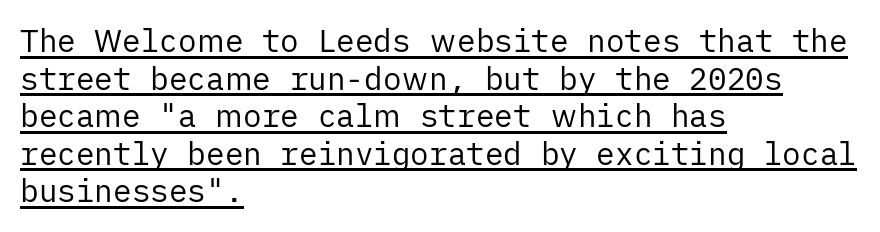
Caption: lettering with a line underneath. Visually the block forms a straight wall on the left and a jagged coastline on the right. It's the straight-up-and-down kind of type. Between one letter and the next there's only the usual sliver of space.
